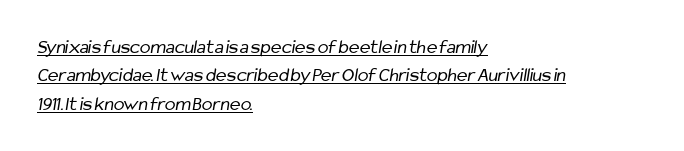
The image shows 20 px text type; set left-aligned, normal line spacing (1.42x), normal letter spacing, underlined.
